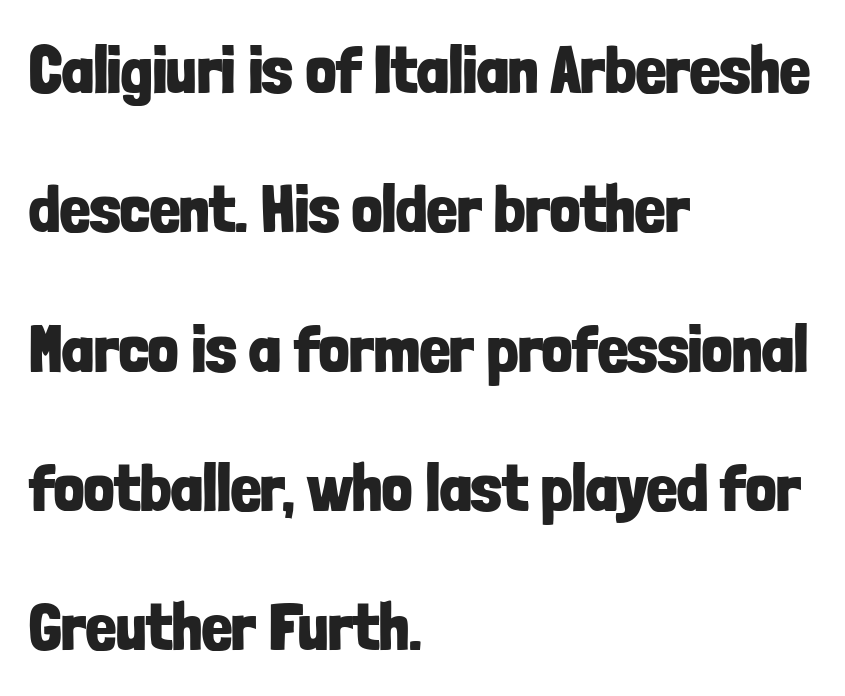
The image shows 67 px bold, condensed sans-serif type, upright; set left-aligned, loose line spacing (2.08x), normal letter spacing, not underlined; low stroke contrast and a medium x-height.
